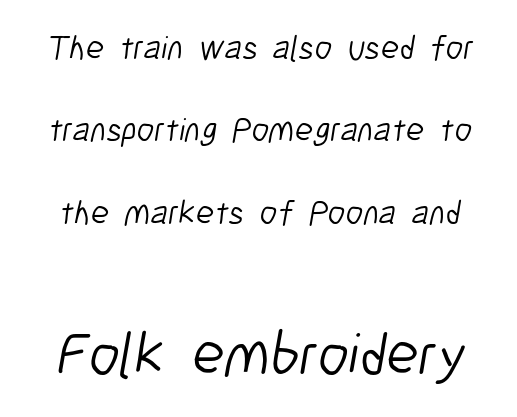
The image shows 60 px light, condensed sans-serif type; set loose line spacing (2.42x), normal letter spacing, not underlined; the second (bottom) block is 1.76x larger; low stroke contrast and a medium x-height.
